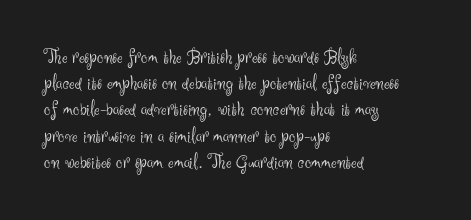
{"italic": "no", "bold": "no", "underline": "no", "align": "left", "line_spacing": "normal", "line_spacing_ratio": 1.25, "letter_spacing": "normal", "letter_spacing_em": 0.0, "glyph_px": 21}
